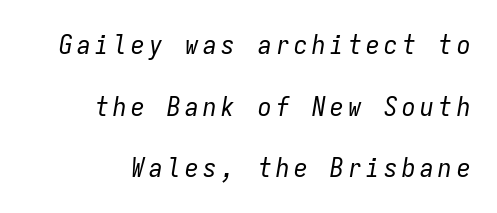
Q: Is the text bold? A: No.
Q: Is the text italic (slanted)? A: Yes, it leans right by about 9 degrees.
Q: Is the text underlined? A: No.
Q: How is the paragraph aligned? A: Right-aligned.
Q: Is the spacing between lines tight, normal or loose? A: Loose.
